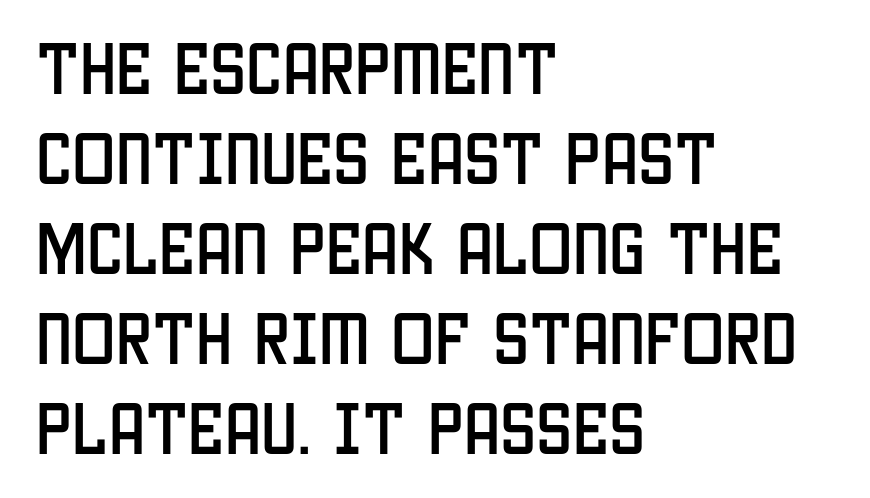
The leading is moderate, giving the passage an even texture. The axis of the letterforms is exactly vertical. Layout note: lines flush left. These lines are composed in type without serifs.
